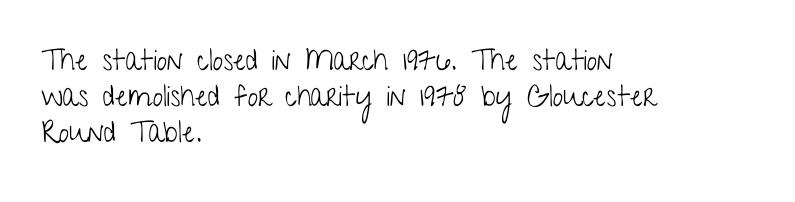
{"serif": "no", "italic": "no", "bold": "no", "weight": "light", "width": "condensed", "stroke_contrast": "low", "x_height": "medium", "monospaced": "no", "underline": "no", "align": "left", "line_spacing": "normal", "line_spacing_ratio": 1.25, "letter_spacing": "normal", "letter_spacing_em": 0.0, "glyph_px": 29}
